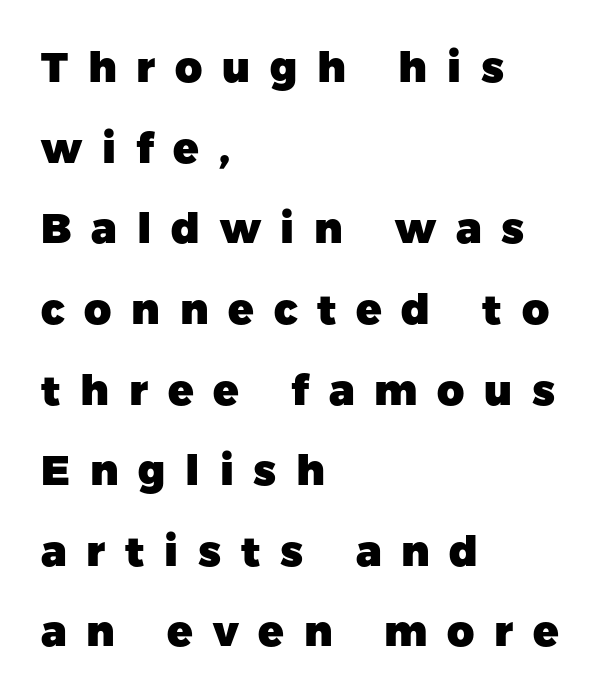
Font category for this specimen: sans-serif. This rendering uses left alignment, leaving the right contour irregular. Unmarked baselines from the first word to the last. What's the leading like? Stretched, with rows far apart.
